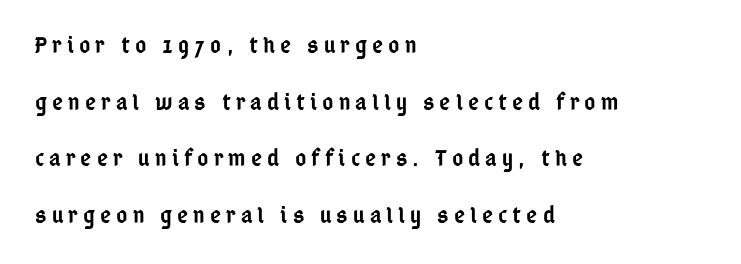
Has an underline been added? It has not. Italic? Not at all — the glyphs are vertical. As a designer I'd log this as weight 600, semibold. One-word summary of the alignment: left. The tracking reads as deliberately expanded to a designer's eye. Reading down the column, the eye jumps a long way to each next line.
